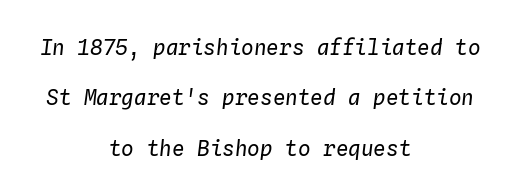
The image shows 21 px text type, italic (leaning right); set centered, loose line spacing (2.4x), normal letter spacing, not underlined.
